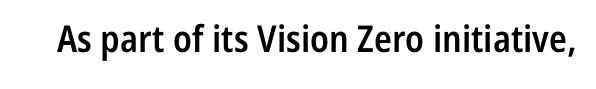
I'd call this a sans setting — the letters go barefoot. This is roman type, the default non-slanted kind. Quick note: underline off. Varying glyph widths throughout — classic text-font behaviour. Honestly, the letter spacing is just normal — you wouldn't notice it.
